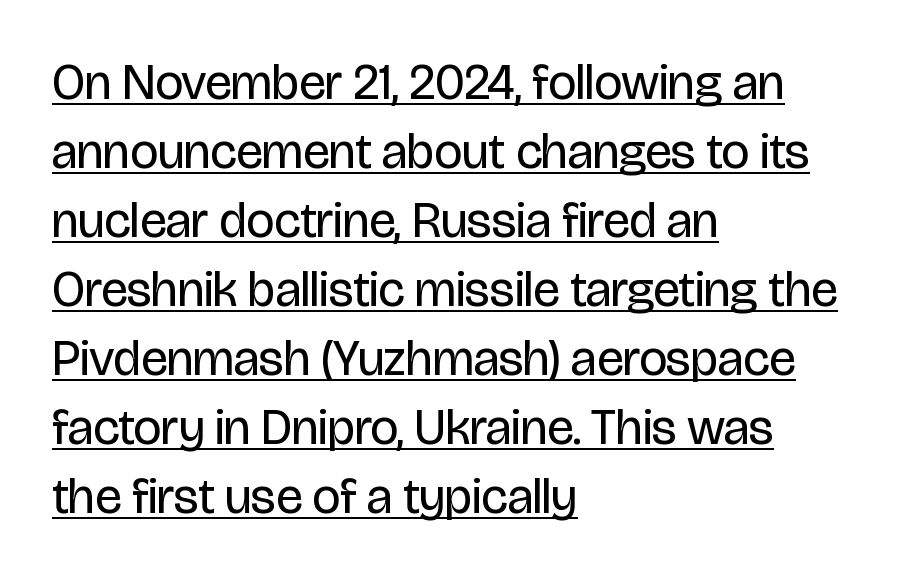
{"serif": "no", "italic": "no", "bold": "no", "weight": "regular", "width": "condensed", "stroke_contrast": "low", "x_height": "large", "monospaced": "no", "underline": "yes", "align": "left", "line_spacing": "normal", "line_spacing_ratio": 1.38, "letter_spacing": "normal", "letter_spacing_em": 0.0, "glyph_px": 50}
